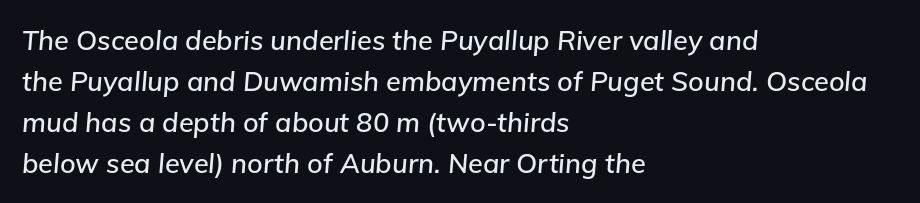
Q: Is the text italic (slanted)? A: Yes, it leans right by about 5 degrees.
Q: Is the text underlined? A: No.
Q: How is the paragraph aligned? A: Left-aligned.
Q: Is the spacing between letters normal or unusually wide? A: Normal.
Q: Is the spacing between lines tight, normal or loose? A: Normal.
